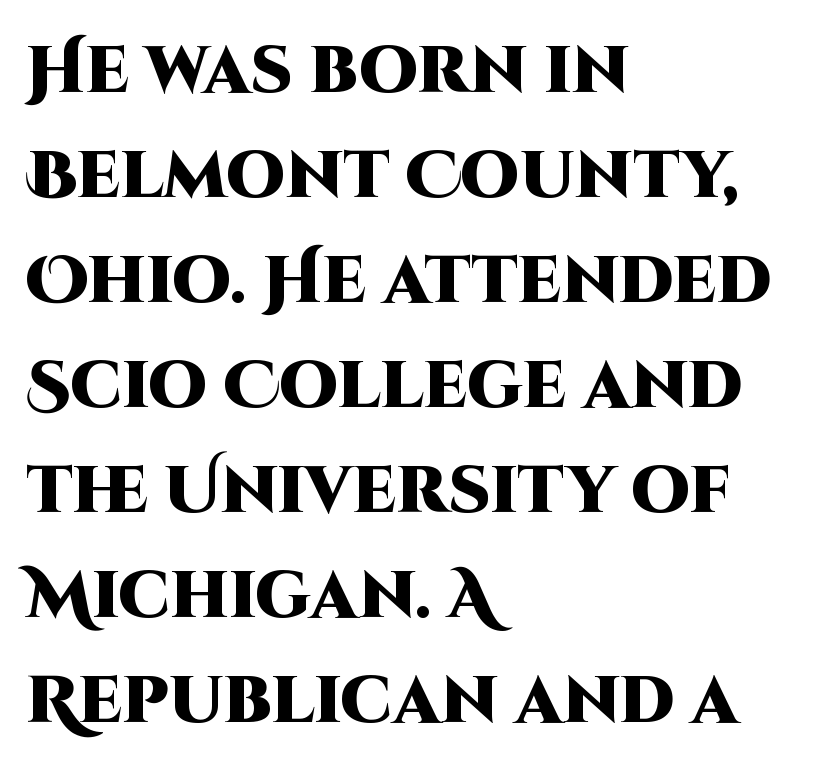
The image shows 66 px heavy sans-serif type, upright; set left-aligned, normal line spacing (1.59x), normal letter spacing, not underlined; high stroke contrast and a large x-height.
